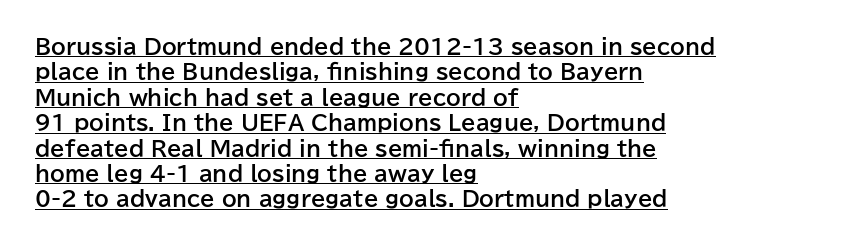
{"italic": "no", "bold": "yes", "underline": "yes", "align": "left", "line_spacing_ratio": 1.21, "letter_spacing": "normal", "letter_spacing_em": 0.0, "glyph_px": 21}
